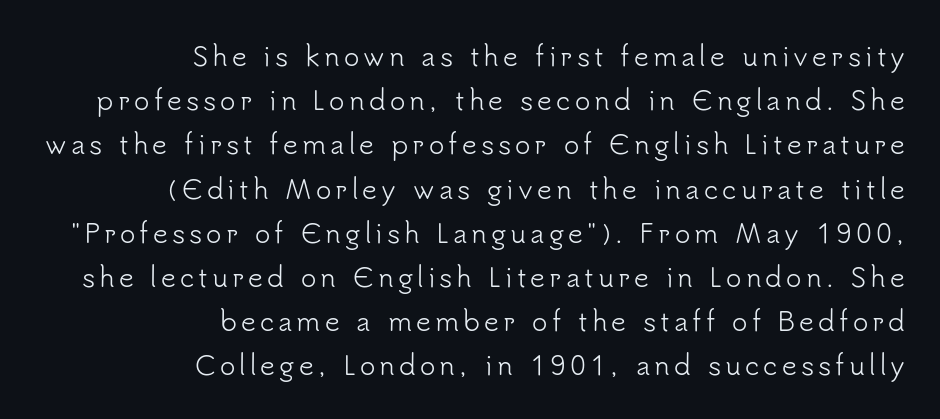
The image shows 26 px text type, upright; set right-aligned, normal line spacing (1.7x), not underlined.
